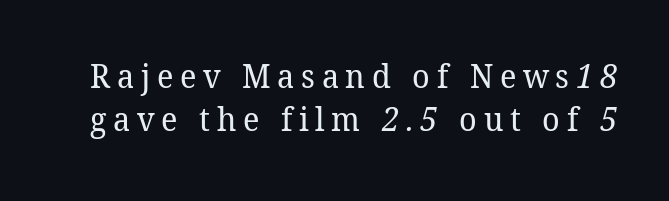
No letter is thick-stroked: the sample isn't bold. The passage shown is not underscored anywhere. The leading is moderate, giving the passage an even texture. Each letter's strokes conclude with small projecting serifs. Is this a fixed-width face? No — the glyphs have proportional, varying widths.
